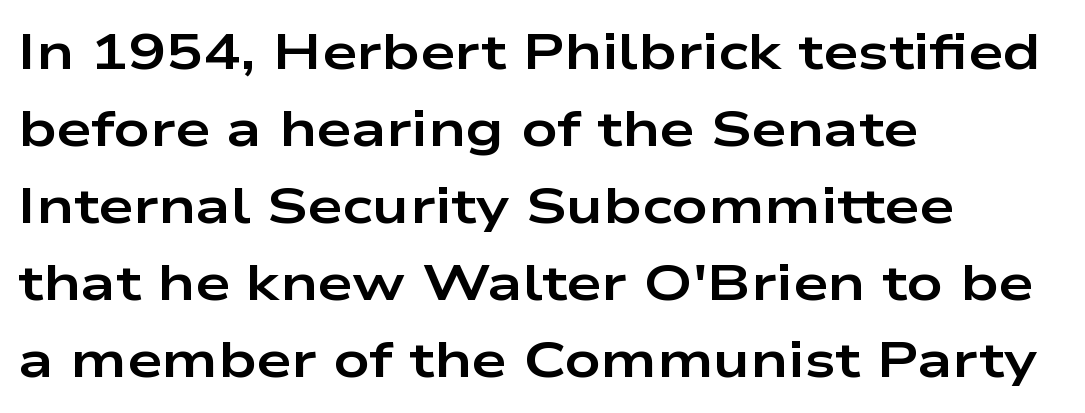
Q: Is the text bold? A: Yes.
Q: Is the text italic (slanted)? A: No, it is upright.
Q: Is the typeface a serif or a sans-serif typeface? A: Sans-serif.
Q: Is the text underlined? A: No.
Q: How is the paragraph aligned? A: Left-aligned.
Q: Is the spacing between letters normal or unusually wide? A: Normal.
Q: Is the spacing between lines tight, normal or loose? A: Normal.
Q: Width (condensed, normal, or wide)? A: Wide.
Q: Stroke contrast? A: Low.
Q: x-height? A: Medium.
Q: Monospaced? A: No.
